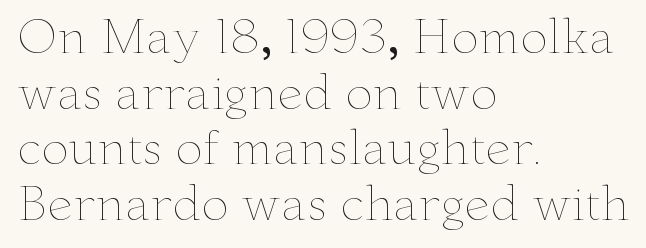
Just letters on the line, the space beneath them empty. These lines are rendered in a variable-pitch font. When letters stand straight like this, we call the style roman or upright. Here the glyphs are tracked normally, forming tight word shapes.
